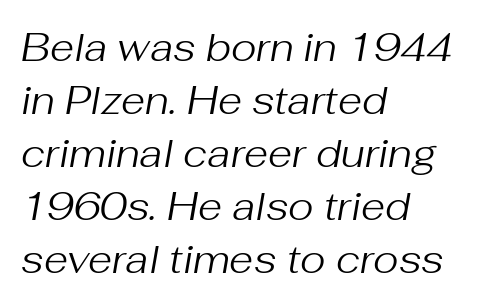
Q: Is the text bold? A: No.
Q: Is the text italic (slanted)? A: Yes, it leans right by about 10 degrees.
Q: Is the text underlined? A: No.
Q: How is the paragraph aligned? A: Left-aligned.
Q: Is the spacing between letters normal or unusually wide? A: Normal.
Q: Is the spacing between lines tight, normal or loose? A: Normal.
Q: Width (condensed, normal, or wide)? A: Normal.
Q: Stroke contrast? A: Medium.
Q: x-height? A: Medium.
Q: Monospaced? A: No.
